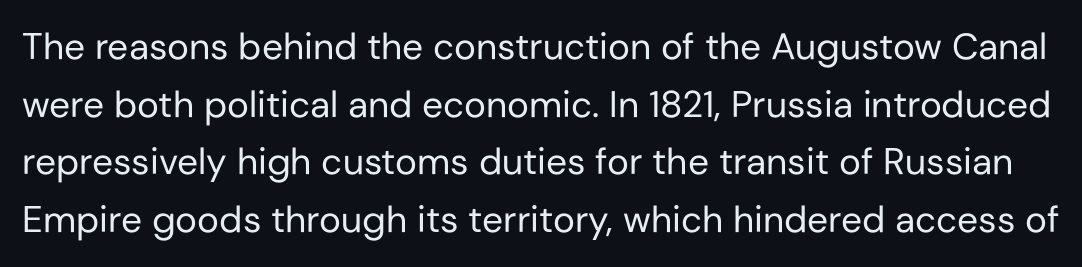
{"serif": "no", "italic": "no", "bold": "no", "weight": "regular", "width": "normal", "stroke_contrast": "low", "x_height": "medium", "monospaced": "no", "underline": "no", "line_spacing": "normal", "line_spacing_ratio": 1.56, "letter_spacing": "normal", "letter_spacing_em": 0.0, "glyph_px": 37}
